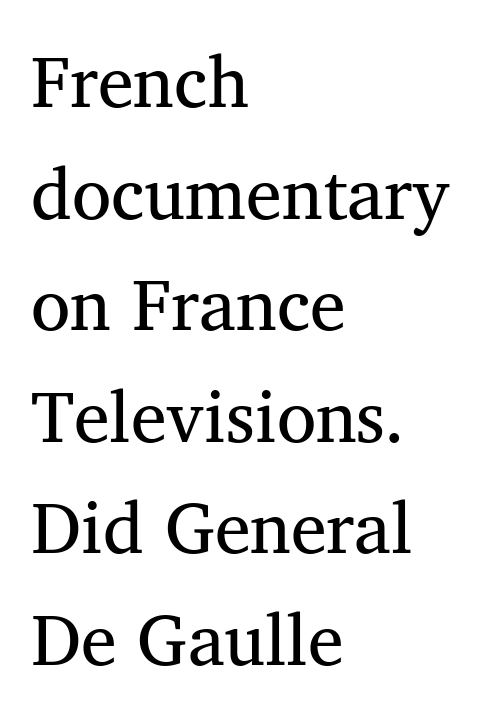
Q: Is the text bold? A: No.
Q: Is the text italic (slanted)? A: No, it is upright.
Q: Is the typeface a serif or a sans-serif typeface? A: Serif.
Q: Is the text underlined? A: No.
Q: How is the paragraph aligned? A: Left-aligned.
Q: Is the spacing between letters normal or unusually wide? A: Normal.
Q: Is the spacing between lines tight, normal or loose? A: Normal.
Q: Width (condensed, normal, or wide)? A: Normal.
Q: Stroke contrast? A: Medium.
Q: x-height? A: Medium.
Q: Monospaced? A: No.
